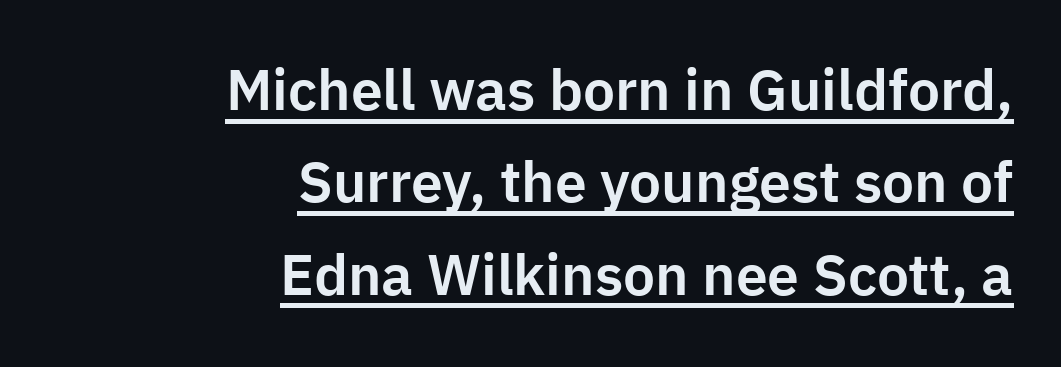
{"serif": "no", "italic": "no", "width": "normal", "stroke_contrast": "low", "x_height": "medium", "monospaced": "no", "underline": "yes", "align": "right", "line_spacing": "normal", "line_spacing_ratio": 1.62, "letter_spacing": "normal", "letter_spacing_em": 0.0, "glyph_px": 57}
